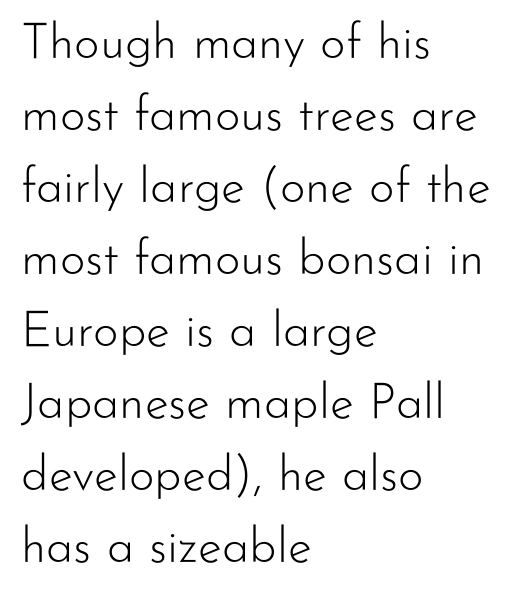
Q: Is the text bold? A: No.
Q: Is the text italic (slanted)? A: No, it is upright.
Q: Is the typeface a serif or a sans-serif typeface? A: Sans-serif.
Q: Is the text underlined? A: No.
Q: How is the paragraph aligned? A: Left-aligned.
Q: Is the spacing between letters normal or unusually wide? A: Normal.
Q: Is the spacing between lines tight, normal or loose? A: Normal.
Q: Width (condensed, normal, or wide)? A: Normal.
Q: Stroke contrast? A: Low.
Q: x-height? A: Small.
Q: Monospaced? A: No.
